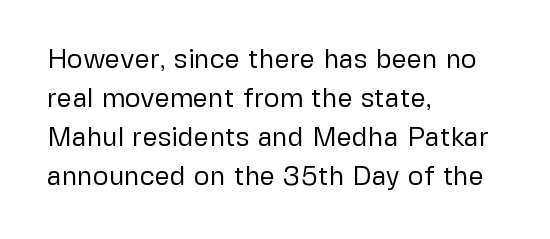
{"italic": "no", "bold": "no", "underline": "no", "align": "left", "line_spacing": "normal", "line_spacing_ratio": 1.45, "letter_spacing": "normal", "letter_spacing_em": 0.0, "glyph_px": 27}
